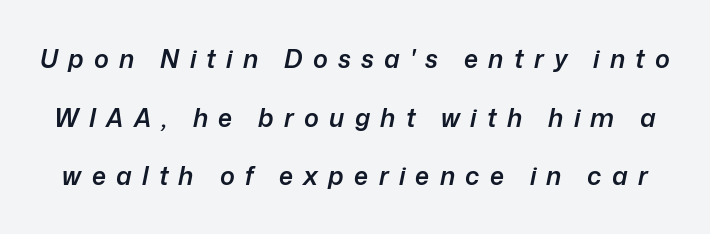
Q: Is the text bold? A: Semi-bold.
Q: Is the text italic (slanted)? A: Yes, it leans right by about 12 degrees.
Q: Is the text underlined? A: No.
Q: Is the spacing between letters normal or unusually wide? A: Unusually wide.
Q: Is the spacing between lines tight, normal or loose? A: Loose.
